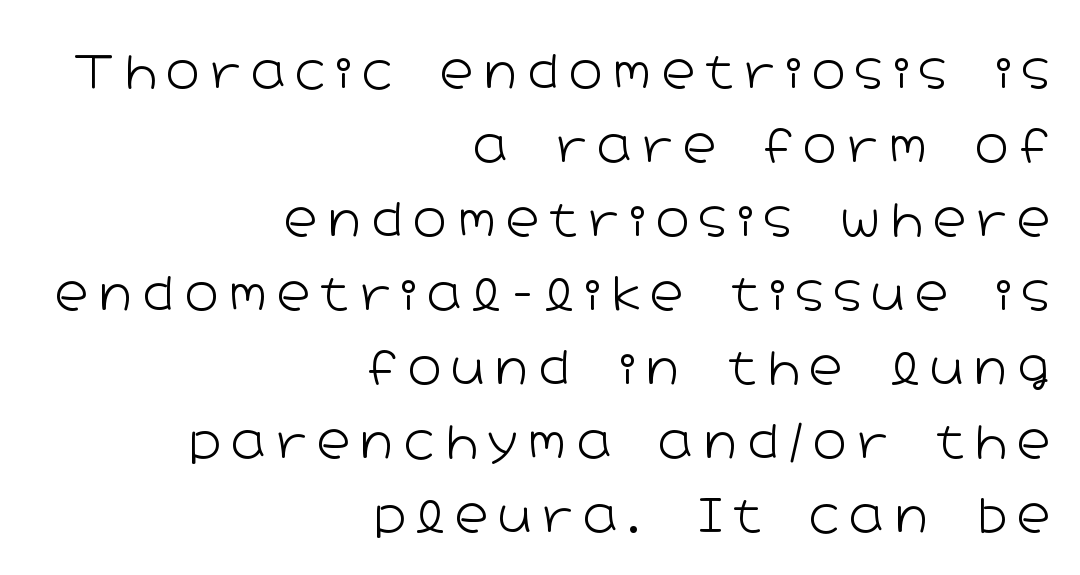
Q: Is the text bold? A: No.
Q: Is the text italic (slanted)? A: No, it is upright.
Q: Is the typeface a serif or a sans-serif typeface? A: Sans-serif.
Q: Is the text underlined? A: No.
Q: How is the paragraph aligned? A: Right-aligned.
Q: Is the spacing between letters normal or unusually wide? A: Unusually wide.
Q: Is the spacing between lines tight, normal or loose? A: Normal.
Q: Width (condensed, normal, or wide)? A: Wide.
Q: Stroke contrast? A: Low.
Q: x-height? A: Medium.
Q: Monospaced? A: No.
